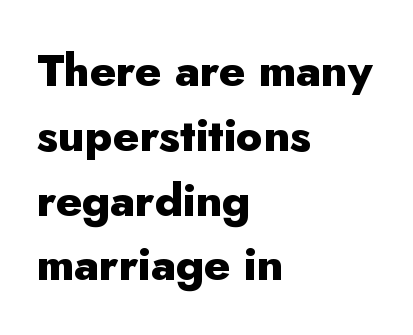
The image shows 45 px heavy sans-serif type, upright; set left-aligned, normal line spacing (1.44x), normal letter spacing, not underlined; low stroke contrast and a small x-height.
